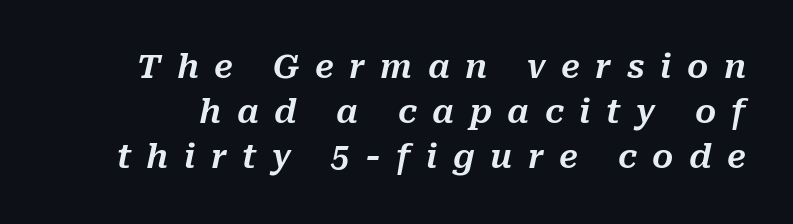
Q: Is the text italic (slanted)? A: Yes, it leans right by about 10 degrees.
Q: Is the text underlined? A: No.
Q: Is the spacing between letters normal or unusually wide? A: Unusually wide.
Q: Is the spacing between lines tight, normal or loose? A: Normal.
Q: Width (condensed, normal, or wide)? A: Normal.
Q: Stroke contrast? A: Medium.
Q: x-height? A: Medium.
Q: Monospaced? A: No.
